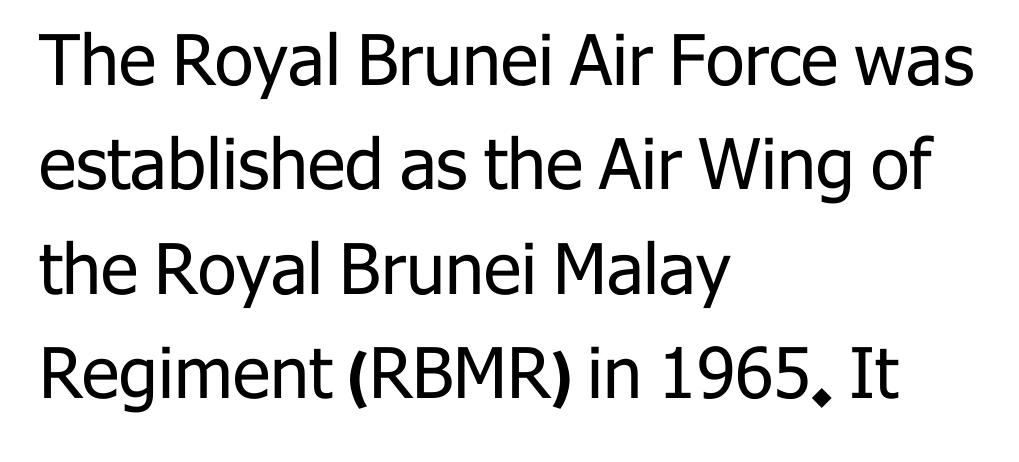
Glyph-to-glyph distance matches everyday printed text. The type sits square on the baseline with zero lean. Nobody drew a line under any word here. Quick note: interline space is typical. You can tell from the bare stems that sans-serif type was used. The passage shown is not bold in any degree.
